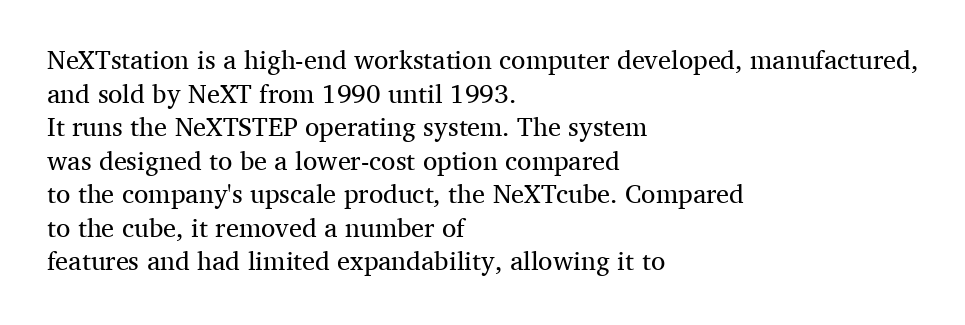
Q: Is the text bold? A: No.
Q: Is the text italic (slanted)? A: No, it is upright.
Q: Is the text underlined? A: No.
Q: How is the paragraph aligned? A: Left-aligned.
Q: Is the spacing between letters normal or unusually wide? A: Normal.
Q: Is the spacing between lines tight, normal or loose? A: Normal.
